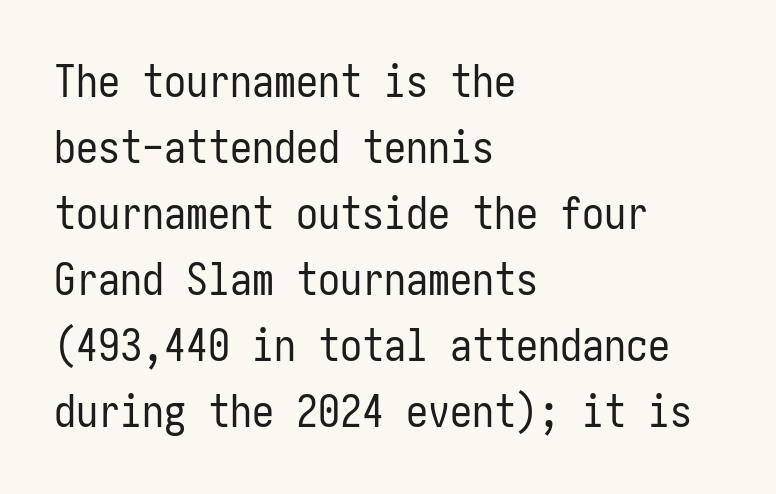
The image shows 44 px regular-weight, condensed sans-serif type, upright; set left-aligned, normal line spacing (1.5x), normal letter spacing, not underlined; low stroke contrast and a medium x-height.
